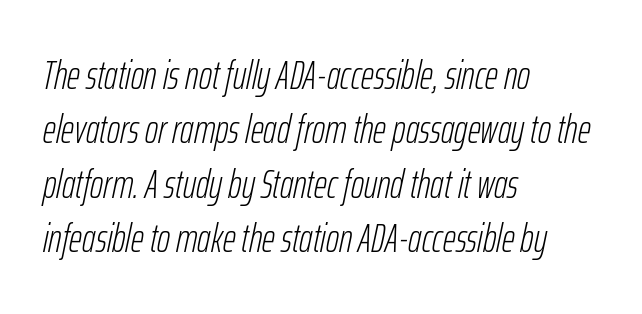
Q: Is the text bold? A: No.
Q: Is the text italic (slanted)? A: Yes, it leans right by about 12 degrees.
Q: Is the text underlined? A: No.
Q: How is the paragraph aligned? A: Left-aligned.
Q: Is the spacing between letters normal or unusually wide? A: Normal.
Q: Is the spacing between lines tight, normal or loose? A: Normal.
Q: Width (condensed, normal, or wide)? A: Condensed.
Q: Stroke contrast? A: Low.
Q: x-height? A: Medium.
Q: Monospaced? A: No.
